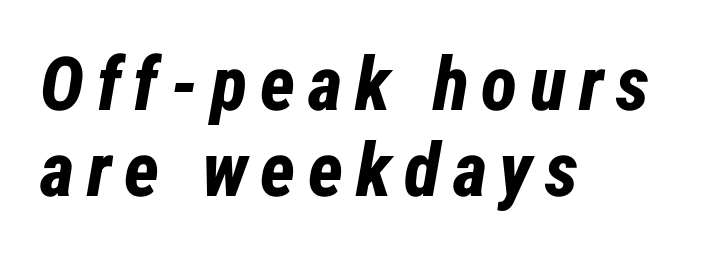
Q: Is the text bold? A: Yes.
Q: Is the text italic (slanted)? A: Yes, it leans right by about 12 degrees.
Q: Is the text underlined? A: No.
Q: How is the paragraph aligned? A: Left-aligned.
Q: Is the spacing between lines tight, normal or loose? A: Tight.
Q: Width (condensed, normal, or wide)? A: Condensed.
Q: Stroke contrast? A: Low.
Q: x-height? A: Medium.
Q: Monospaced? A: No.
